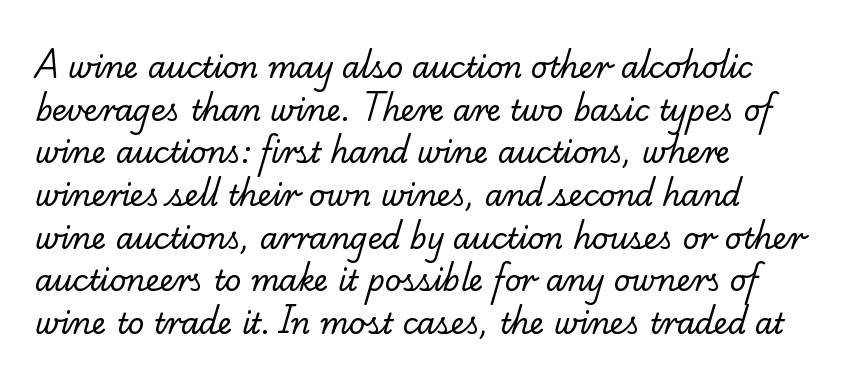
The image shows 29 px regular-weight type; set left-aligned, normal line spacing (1.47x), normal letter spacing, not underlined; low stroke contrast and a small x-height.
